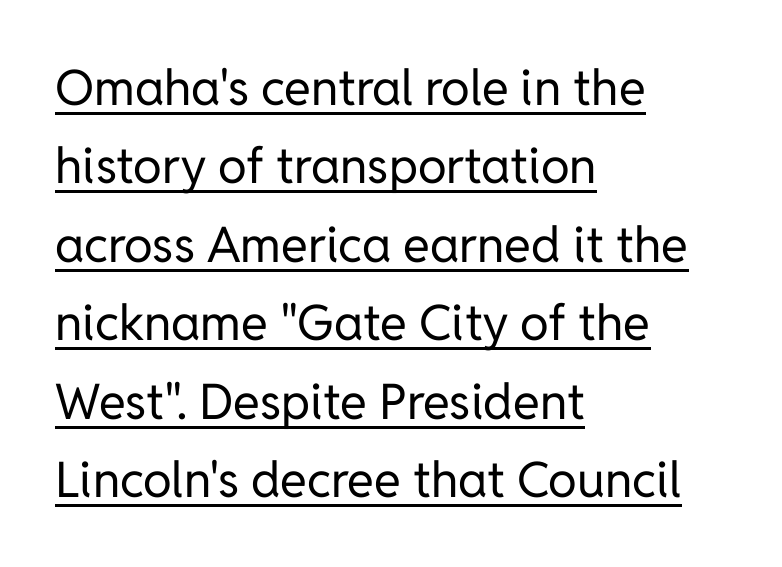
Is there an underline? Yes — a line sits under the letters. Here the glyphs are tracked normally, forming tight word shapes. The passage is arranged the way most books set body copy — flush left. You can tell it's not italic because the verticals are truly vertical. These lines are rendered in a variable-pitch font. The designer went with a sans here, leaving each stem footless.
